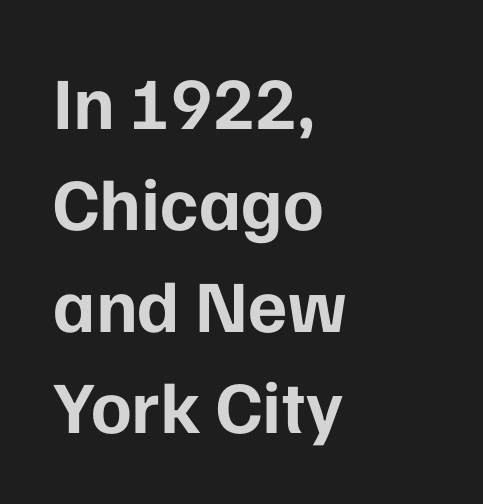
{"serif": "no", "italic": "no", "bold": "yes", "weight": "bold", "width": "normal", "stroke_contrast": "low", "x_height": "medium", "monospaced": "no", "underline": "no", "align": "left", "line_spacing": "normal", "line_spacing_ratio": 1.37, "letter_spacing": "normal", "letter_spacing_em": 0.0, "glyph_px": 74}
